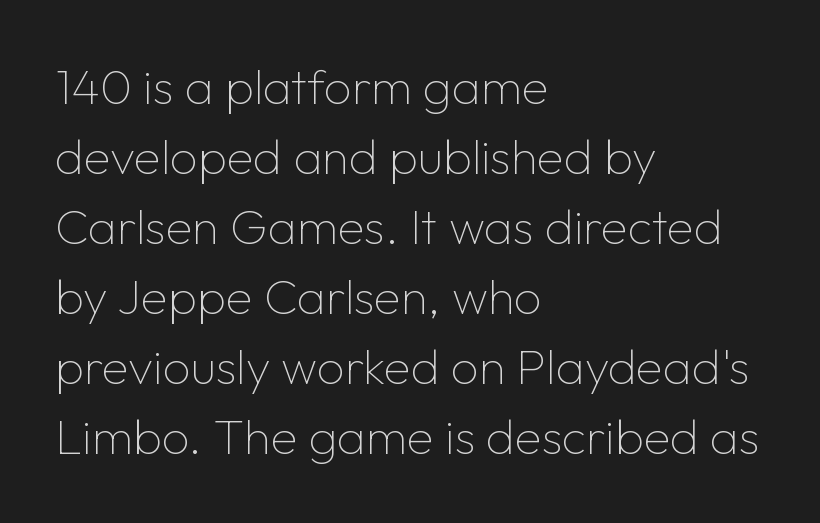
The image shows 49 px thin sans-serif type, upright; set left-aligned, normal line spacing (1.43x), normal letter spacing, not underlined; low stroke contrast and a medium x-height.
